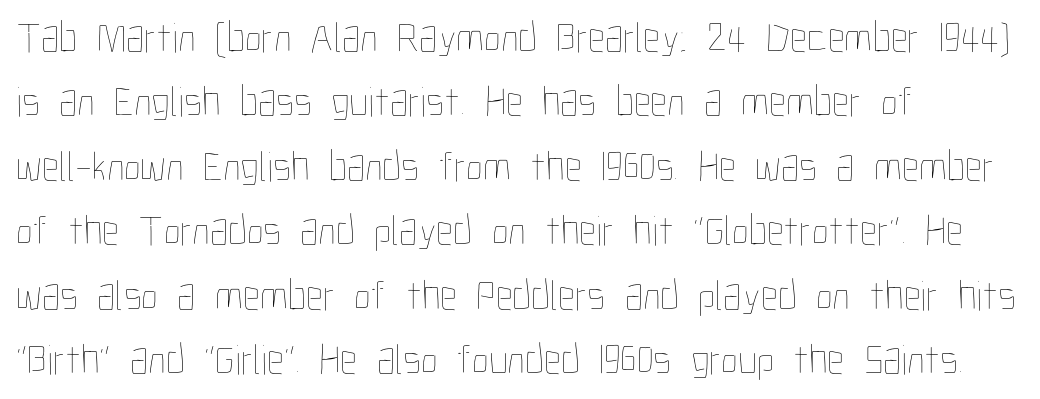
The image shows 43 px thin, condensed type, upright; set left-aligned, normal line spacing (1.5x), normal letter spacing, not underlined; low stroke contrast and a medium x-height.
